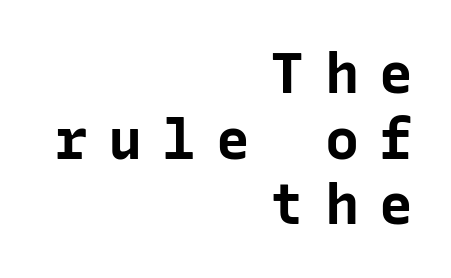
The area under the type is left untouched. Strokes here are thick enough to call this a true bold. Notice how the stems are strictly vertical — no italics here. Does the copy run flush right? Yes — the right margin is perfectly even. The horizontal fit of the characters is loose and conspicuously gappy. Baseline-to-baseline distance is barely more than the letter height.
